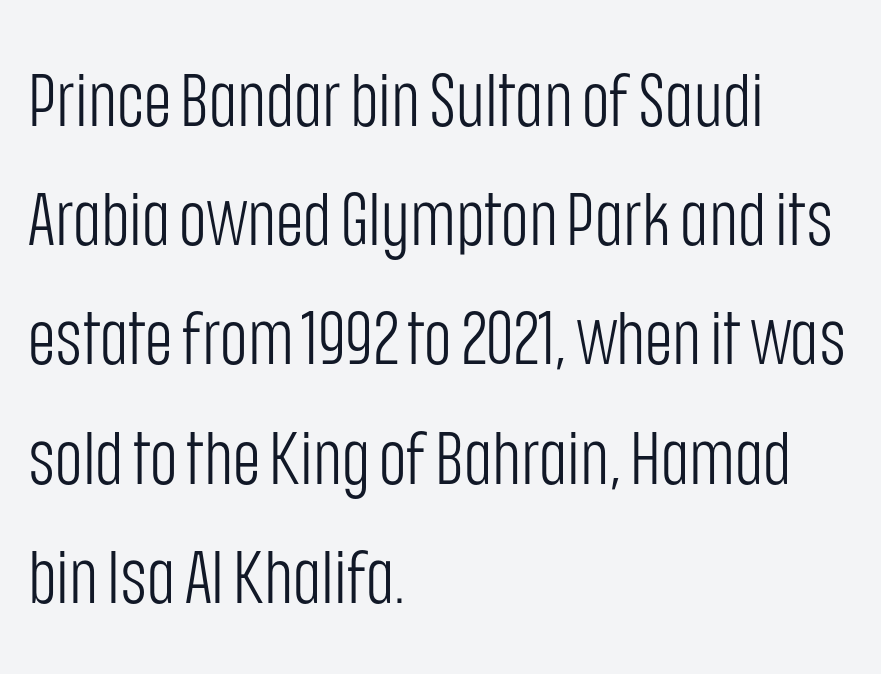
Q: Is the text bold? A: No.
Q: Is the text italic (slanted)? A: No, it is upright.
Q: Is the typeface a serif or a sans-serif typeface? A: Sans-serif.
Q: Is the text underlined? A: No.
Q: How is the paragraph aligned? A: Left-aligned.
Q: Is the spacing between letters normal or unusually wide? A: Normal.
Q: Is the spacing between lines tight, normal or loose? A: Normal.
Q: Width (condensed, normal, or wide)? A: Condensed.
Q: Stroke contrast? A: Low.
Q: x-height? A: Large.
Q: Monospaced? A: No.
